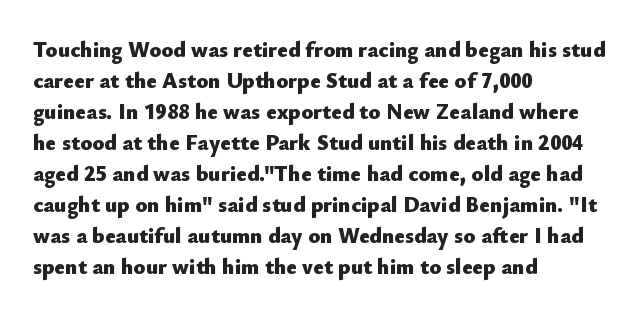
The image shows 22 px bold type, upright; set left-aligned, normal line spacing (1.41x), normal letter spacing, not underlined.
